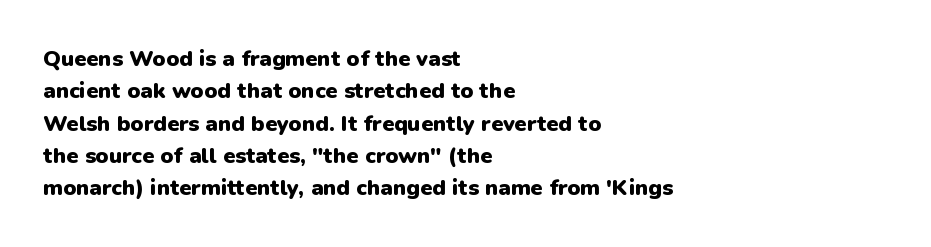
This block has exactly the height ordinary leading produces. A roman cut, with each character standing at attention. Typesetter's note: full bold, strokes at maximum text heaviness. The rendering anchors every line to the left-hand side.
